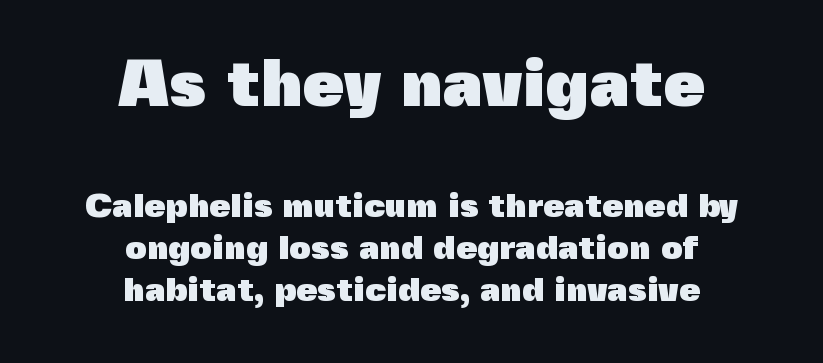
{"serif": "no", "italic": "no", "bold": "yes", "weight": "heavy", "width": "normal", "x_height": "medium", "monospaced": "no", "underline": "no", "align": "center", "line_spacing_ratio": 1.23, "letter_spacing": "normal", "letter_spacing_em": 0.0, "larger_block": "first", "size_ratio": 1.97, "glyph_px": 67}
